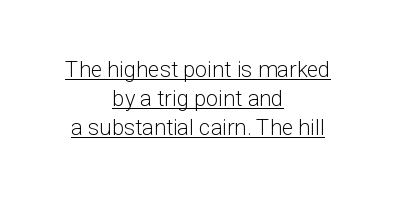
The image shows 22 px text type, upright; set centered, normal line spacing (1.32x), normal letter spacing, underlined.
